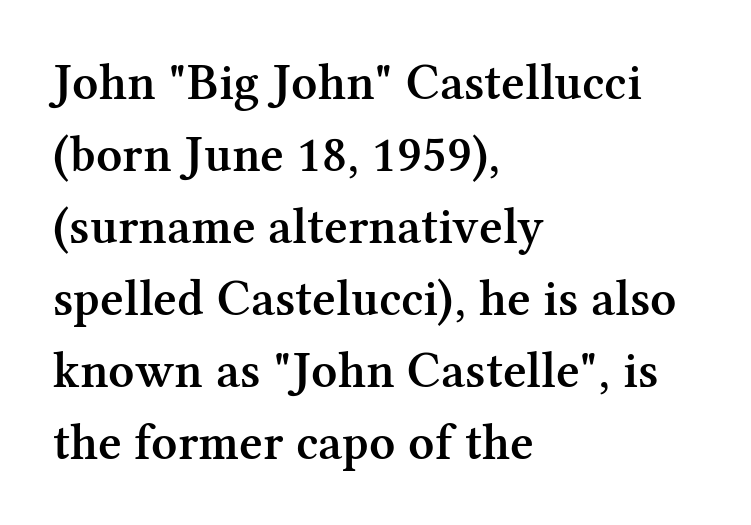
The font's upright variant was chosen for this text. Note the varied advance widths — an 'i' is clearly narrower than an 'm'. The rendering anchors every line to the left-hand side. The passage shown stacks its lines at a standard gap.
